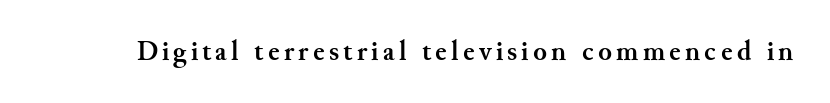
The image shows 28 px semibold serif type, upright; set not underlined; medium stroke contrast and a small x-height.
